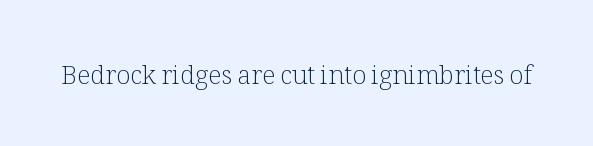
Q: Is the text bold? A: No.
Q: Is the text italic (slanted)? A: No, it is upright.
Q: Is the text underlined? A: No.
Q: Is the spacing between letters normal or unusually wide? A: Normal.
